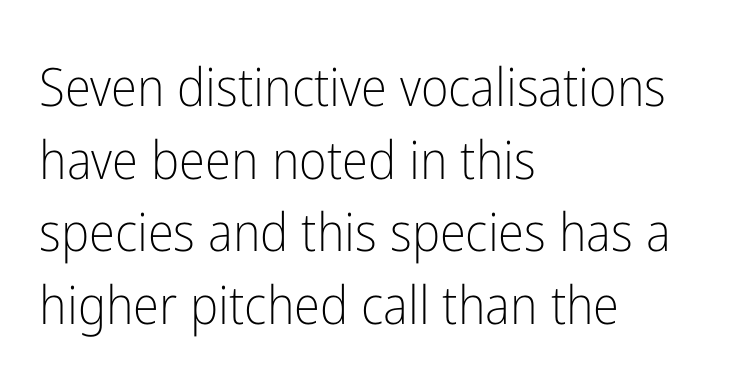
Q: Is the text bold? A: No.
Q: Is the text italic (slanted)? A: No, it is upright.
Q: Is the typeface a serif or a sans-serif typeface? A: Sans-serif.
Q: Is the text underlined? A: No.
Q: How is the paragraph aligned? A: Left-aligned.
Q: Is the spacing between letters normal or unusually wide? A: Normal.
Q: Is the spacing between lines tight, normal or loose? A: Normal.
Q: Width (condensed, normal, or wide)? A: Condensed.
Q: Stroke contrast? A: Low.
Q: x-height? A: Medium.
Q: Monospaced? A: No.
